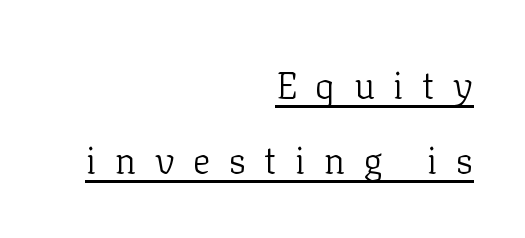
Designer's note — italics off, roman on. Is this a fixed-width face? No — the glyphs have proportional, varying widths. Regarding serifs, this sample has them. Honestly, the letter spacing is so wide it's the main thing you notice. Which margin do the lines hug? The right one — the left edge is uneven. This block would shrink considerably if given ordinary leading; it's expanded now.
